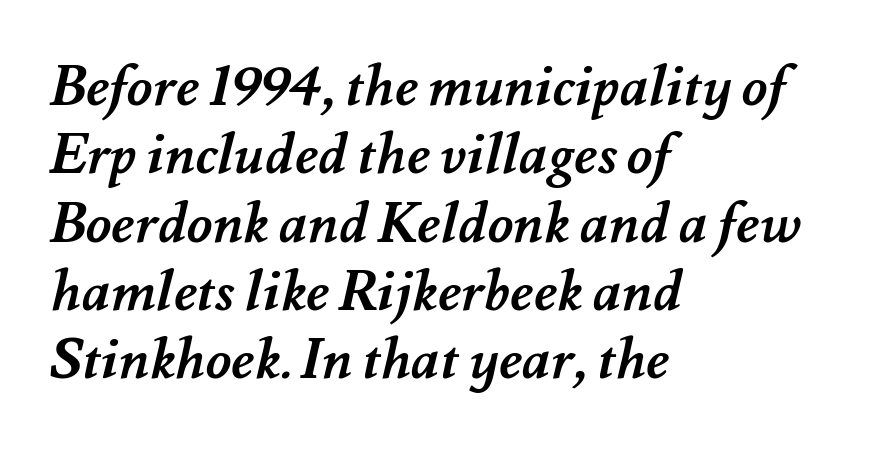
{"bold": "yes", "weight": "semibold", "width": "normal", "stroke_contrast": "medium", "x_height": "small", "monospaced": "no", "underline": "no", "align": "left", "line_spacing_ratio": 1.22, "letter_spacing": "normal", "letter_spacing_em": 0.0, "glyph_px": 56}
